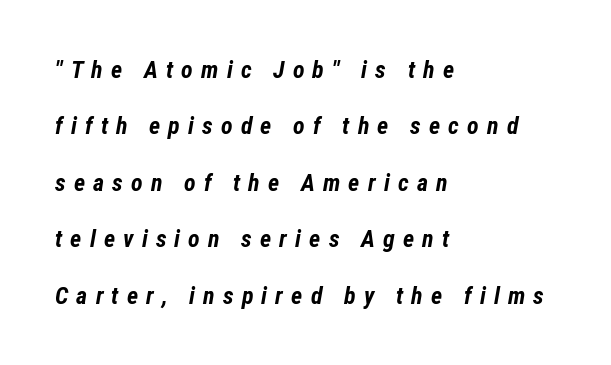
The image shows 24 px bold type, italic (leaning right); set left-aligned, loose line spacing (2.35x), unusually wide letter spacing (+0.34 em), not underlined.
